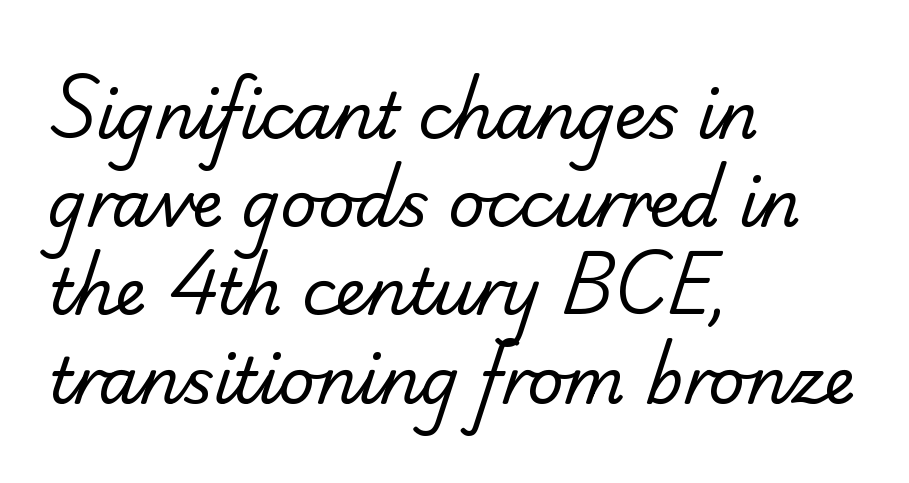
Q: Is the text bold? A: No.
Q: Is the typeface a serif or a sans-serif typeface? A: Sans-serif.
Q: Is the text underlined? A: No.
Q: How is the paragraph aligned? A: Left-aligned.
Q: Is the spacing between letters normal or unusually wide? A: Normal.
Q: Is the spacing between lines tight, normal or loose? A: Normal.
Q: Width (condensed, normal, or wide)? A: Normal.
Q: Stroke contrast? A: Low.
Q: x-height? A: Small.
Q: Monospaced? A: No.
